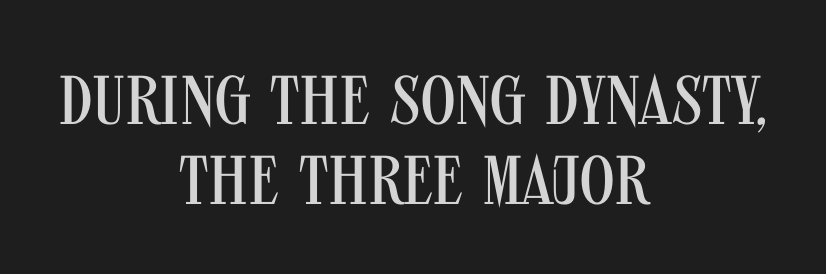
Q: Is the text bold? A: No.
Q: Is the text italic (slanted)? A: No, it is upright.
Q: Is the typeface a serif or a sans-serif typeface? A: Sans-serif.
Q: Is the text underlined? A: No.
Q: How is the paragraph aligned? A: Centered.
Q: Is the spacing between letters normal or unusually wide? A: Normal.
Q: Width (condensed, normal, or wide)? A: Condensed.
Q: Stroke contrast? A: Medium.
Q: x-height? A: Large.
Q: Monospaced? A: No.
